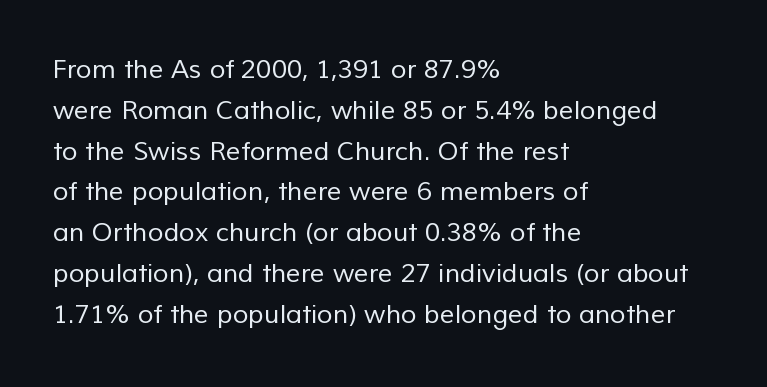
The passage shown stacks its lines at a standard gap. The characters are drawn with everyday or finer stroke widths. Line starts are locked; line ends wander. A typesetter would call this zero additional tracking. The zone under the glyphs is completely vacant.
